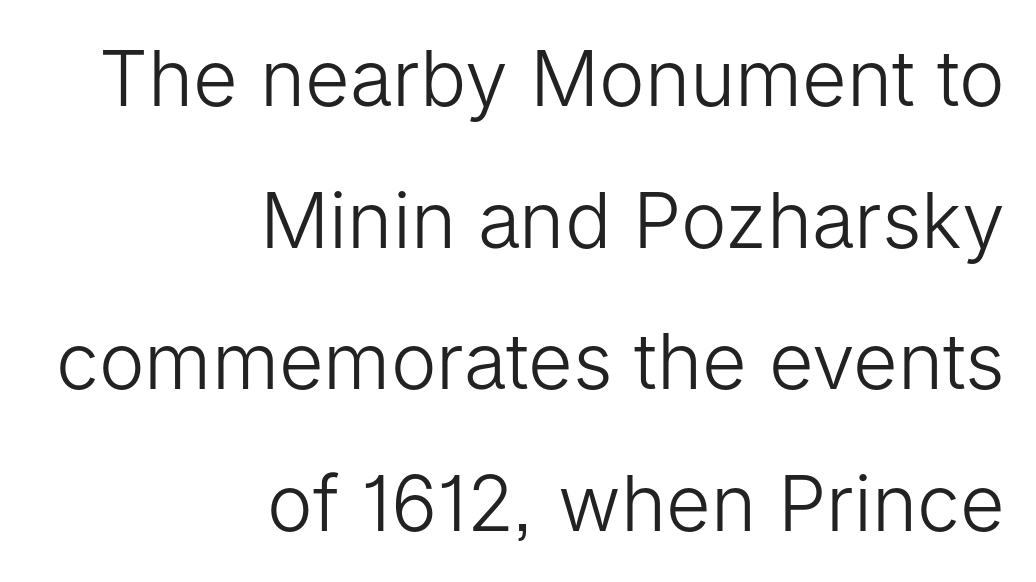
Q: Is the text bold? A: No.
Q: Is the text italic (slanted)? A: No, it is upright.
Q: Is the typeface a serif or a sans-serif typeface? A: Sans-serif.
Q: Is the text underlined? A: No.
Q: How is the paragraph aligned? A: Right-aligned.
Q: Is the spacing between letters normal or unusually wide? A: Normal.
Q: Width (condensed, normal, or wide)? A: Normal.
Q: Stroke contrast? A: Low.
Q: x-height? A: Medium.
Q: Monospaced? A: No.
